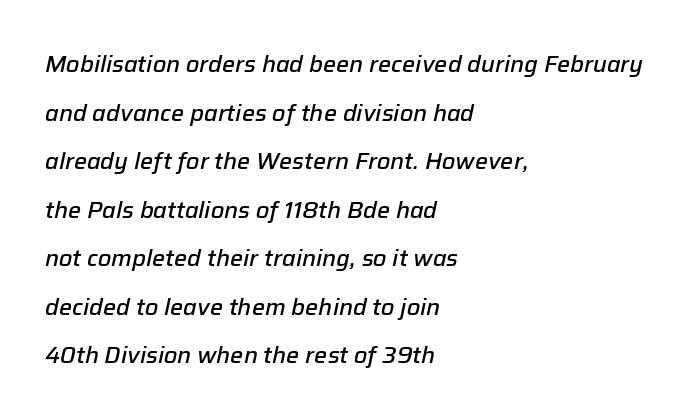
{"italic": "yes", "lean": "right", "slant_degrees": 12, "bold": "semi", "underline": "no", "align": "left", "line_spacing": "loose", "line_spacing_ratio": 2.11, "letter_spacing": "normal", "letter_spacing_em": 0.0, "glyph_px": 23}
